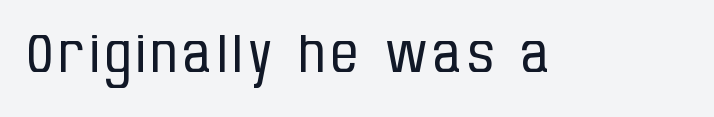
The image shows 52 px regular-weight, condensed sans-serif type, upright; set not underlined; low stroke contrast and a large x-height.
